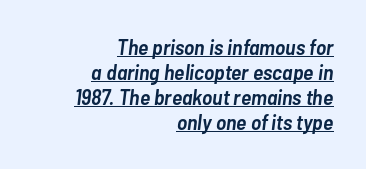
The image shows 22 px text type, italic (leaning right); set right-aligned, tight line spacing (1.14x), normal letter spacing, underlined.
